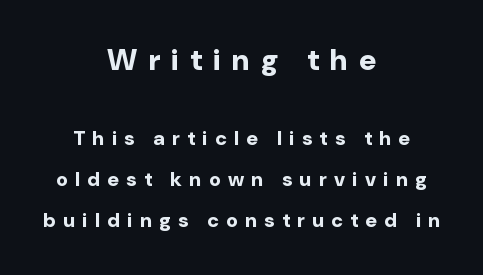
As a designer I'd log this as weight 700, bold. Is there much room between lines? Yes — plenty of vertical air separates them. The lines in this sample share a center point and differ in where they start and stop. The passage shown begins with its larger block and ends with its smaller one.
